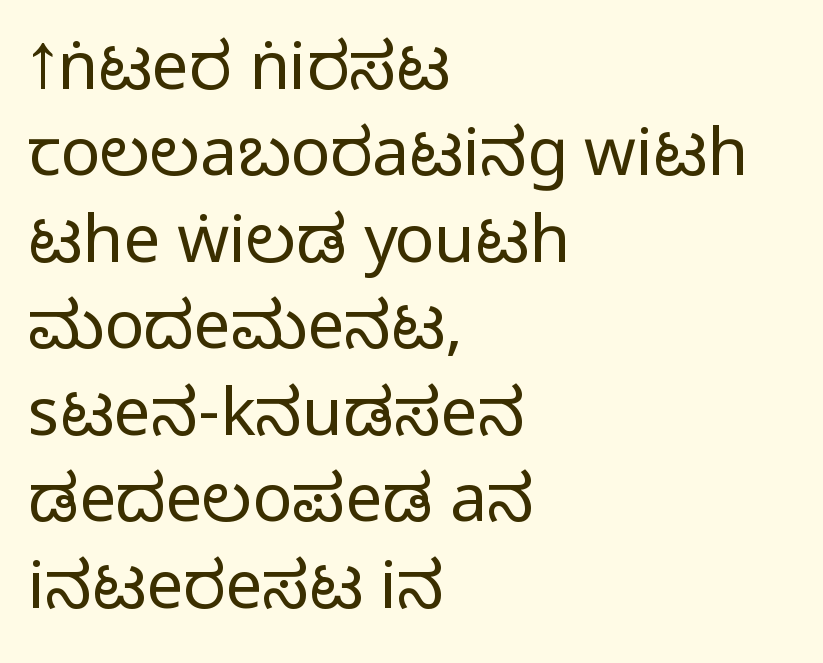
The image shows 66 px condensed sans-serif type, upright; set left-aligned, normal line spacing (1.31x), normal letter spacing, not underlined; medium stroke contrast.
